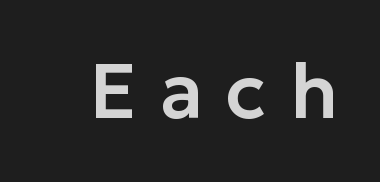
The image shows 77 px sans-serif type, upright; set unusually wide letter spacing (+0.3 em), not underlined; low stroke contrast and a medium x-height.
